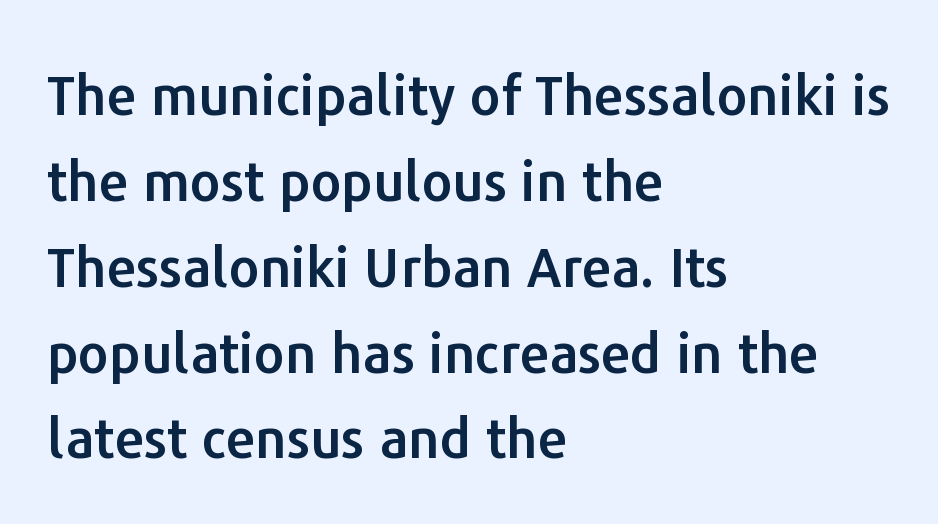
The image shows 54 px sans-serif type, upright; set left-aligned, normal line spacing (1.59x), normal letter spacing, not underlined; low stroke contrast and a medium x-height.
